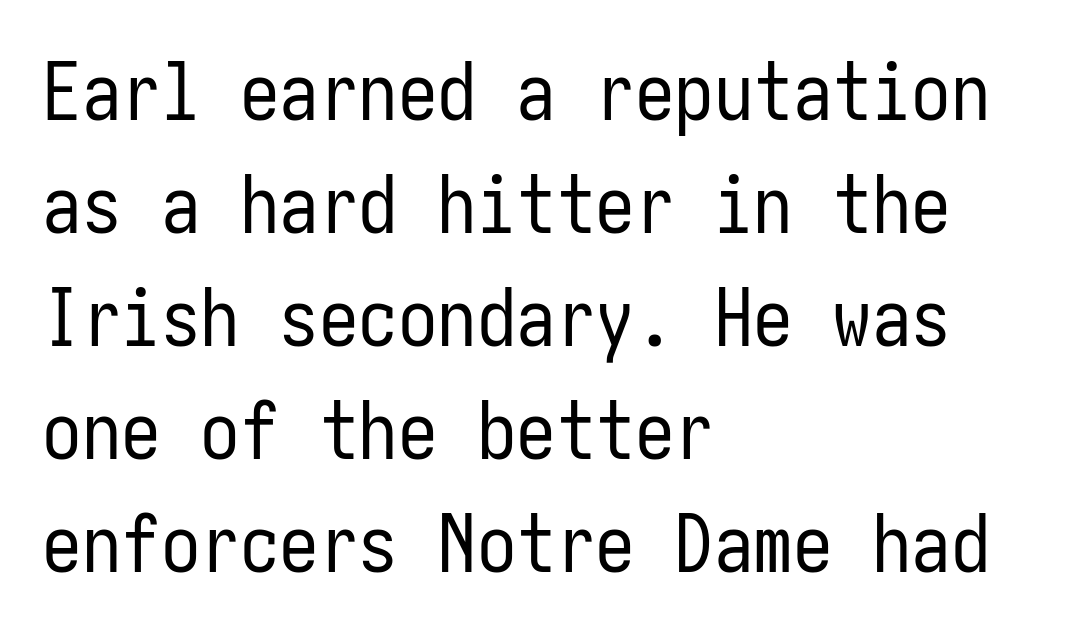
{"serif": "no", "italic": "no", "bold": "no", "weight": "regular", "width": "condensed", "stroke_contrast": "low", "x_height": "medium", "underline": "no", "align": "left", "line_spacing": "normal", "line_spacing_ratio": 1.43, "letter_spacing": "normal", "letter_spacing_em": 0.0, "glyph_px": 79}
